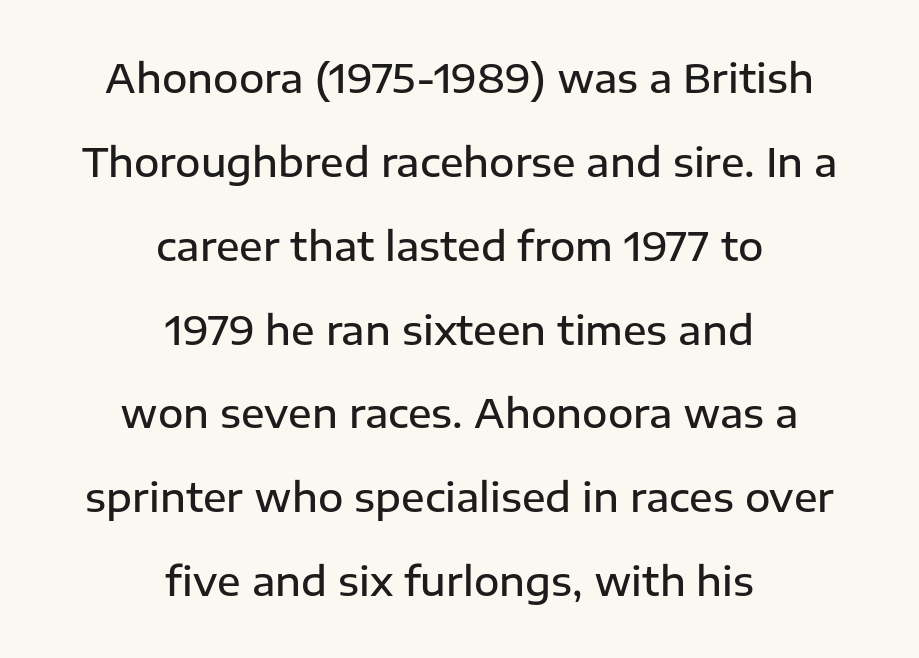
What weight is shown? A semibold, between regular and bold. Descender tails drop into unmarked territory. Italic: no, the glyphs are upright roman. Interline gaps are noticeably wide in this sample. Observe the absence of serifs on each vertical stroke in this sample.
